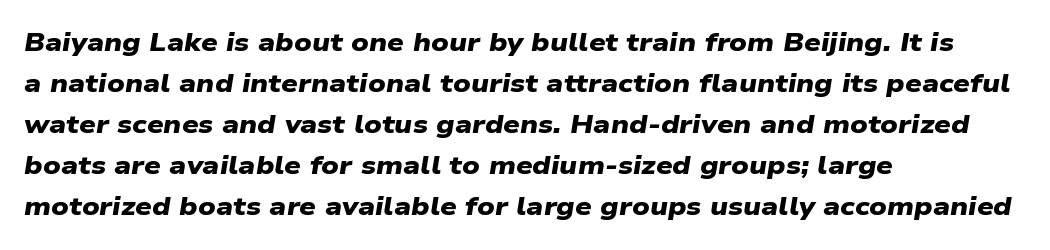
The rendering uses a moderate line-height, typical for paragraphs. The strokes are fattened all the way to bold. There is no visible air inserted between adjacent glyphs. A bare baseline throughout the passage. Line beginnings align vertically; line endings do not.
